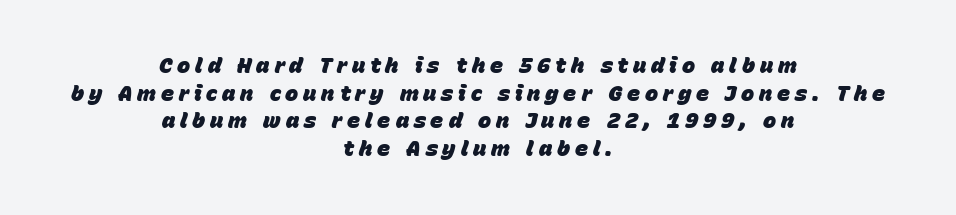
Q: Is the text bold? A: Yes.
Q: Is the text italic (slanted)? A: Yes, it leans right by about 15 degrees.
Q: Is the text underlined? A: No.
Q: How is the paragraph aligned? A: Centered.
Q: Is the spacing between letters normal or unusually wide? A: Unusually wide.
Q: Is the spacing between lines tight, normal or loose? A: Normal.
